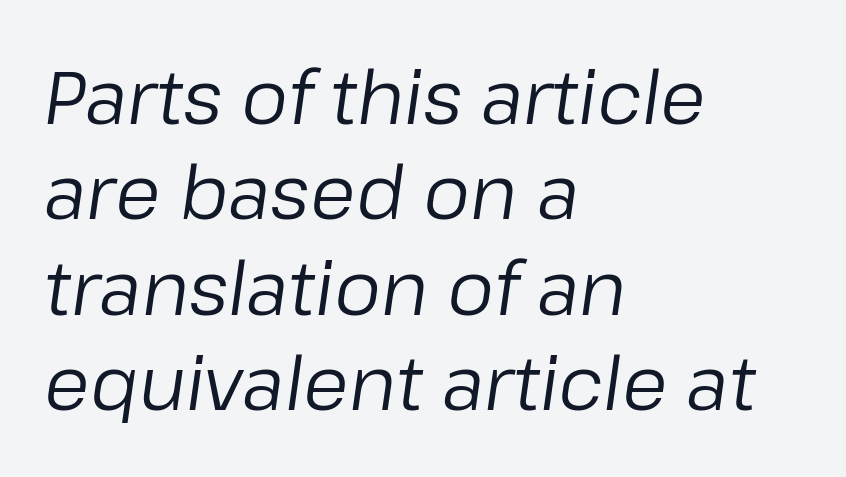
Nobody drew a line under any word here. In terms of leading, this rendering sits right in the middle. Horizontally, the lines are justified to the leading edge only. Is this a fixed-width face? No — the glyphs have proportional, varying widths. These lines were composed using italics. Heft: none added — not bold.
